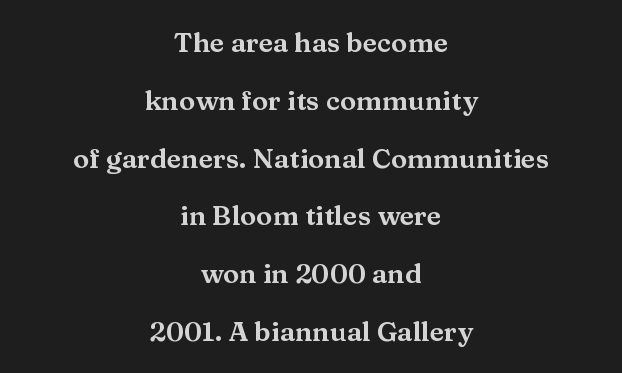
Every row of glyphs is offset so its center matches the block's center. Quick note: not italic, upright. These lines keep a tight, regular rhythm from letter to letter. What's the leading like? Stretched, with rows far apart. Glance below the letters and you will spot only blank space.
